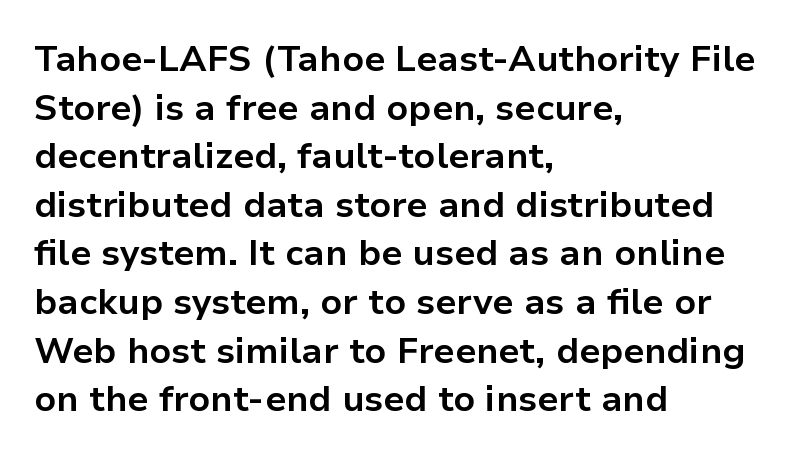
Q: Is the text bold? A: Yes.
Q: Is the text italic (slanted)? A: No, it is upright.
Q: Is the typeface a serif or a sans-serif typeface? A: Sans-serif.
Q: Is the text underlined? A: No.
Q: How is the paragraph aligned? A: Left-aligned.
Q: Is the spacing between letters normal or unusually wide? A: Normal.
Q: Is the spacing between lines tight, normal or loose? A: Normal.
Q: Width (condensed, normal, or wide)? A: Normal.
Q: Stroke contrast? A: Low.
Q: x-height? A: Medium.
Q: Monospaced? A: No.
